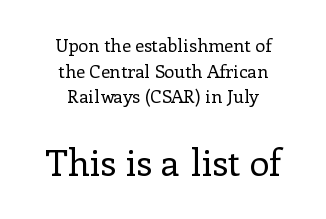
The words here are not underlined. Spacing verdict: proportional, widths tailored to each character. Unlike a clean sans, this face finishes its strokes with serifs. These lines were composed using upright roman letters. Of the two passages, the one underneath uses the larger point size. The designer left line spacing at the default.
